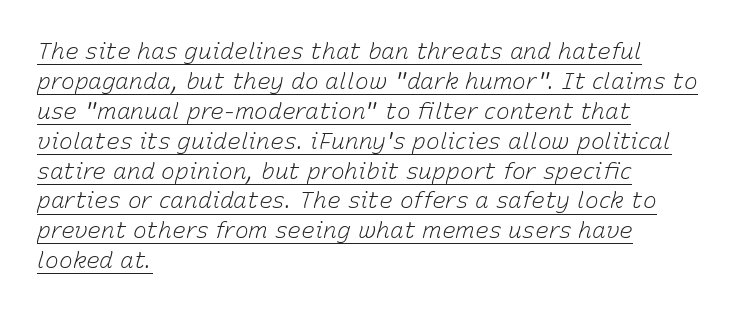
Q: Is the text bold? A: No.
Q: Is the text italic (slanted)? A: Yes, it leans right by about 15 degrees.
Q: Is the text underlined? A: Yes.
Q: How is the paragraph aligned? A: Left-aligned.
Q: Is the spacing between letters normal or unusually wide? A: Normal.
Q: Is the spacing between lines tight, normal or loose? A: Normal.
